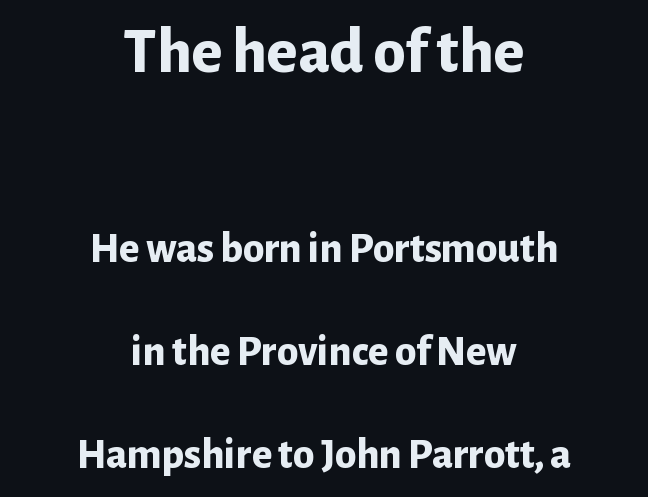
Q: Is the text bold? A: Yes.
Q: Is the text italic (slanted)? A: No, it is upright.
Q: Is the typeface a serif or a sans-serif typeface? A: Sans-serif.
Q: Is the text underlined? A: No.
Q: How is the paragraph aligned? A: Centered.
Q: Is the spacing between letters normal or unusually wide? A: Normal.
Q: Is the spacing between lines tight, normal or loose? A: Loose.
Q: Which block of text is set in a larger size, the first (top) or the second (bottom)? A: The first (top) one.
Q: Width (condensed, normal, or wide)? A: Normal.
Q: Stroke contrast? A: Low.
Q: x-height? A: Medium.
Q: Monospaced? A: No.
